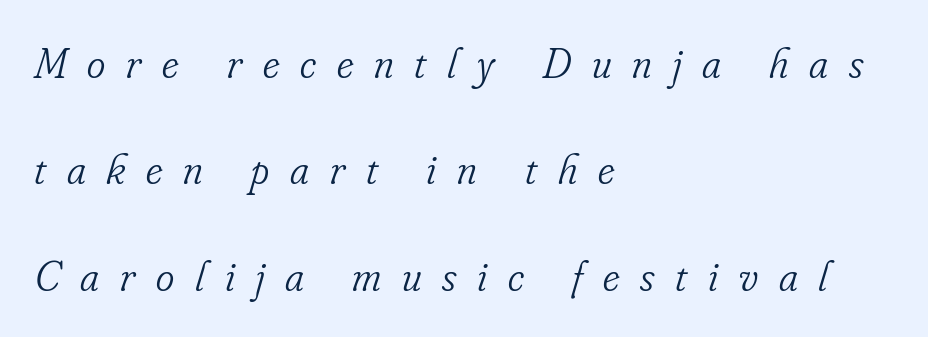
The image shows 44 px light, condensed serif type, italic (leaning right); set left-aligned, loose line spacing (2.42x), unusually wide letter spacing (+0.47 em), not underlined; low stroke contrast and a small x-height.
